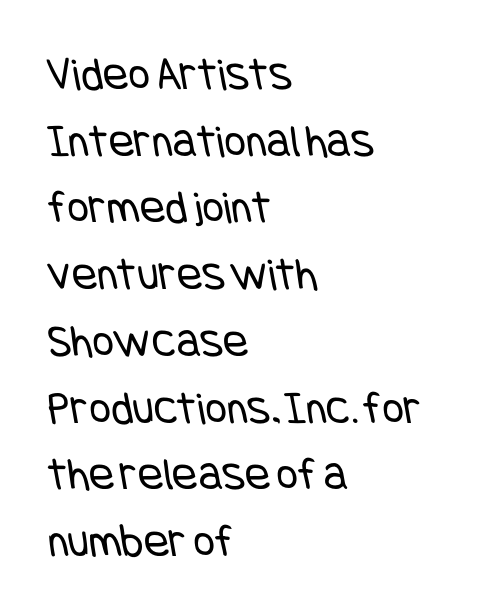
{"serif": "no", "bold": "no", "weight": "regular", "width": "condensed", "stroke_contrast": "low", "x_height": "large", "underline": "no", "align": "left", "line_spacing": "normal", "line_spacing_ratio": 1.42, "letter_spacing": "normal", "letter_spacing_em": 0.0, "glyph_px": 47}
